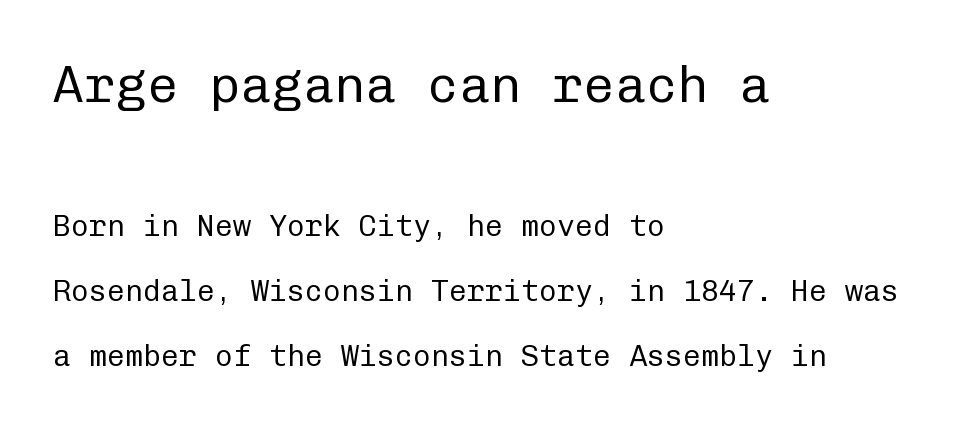
The image shows 52 px regular-weight sans-serif type, upright, monospaced; set left-aligned, loose line spacing (2.16x), normal letter spacing, not underlined; the first (top) block is 1.73x larger; low stroke contrast and a medium x-height.
